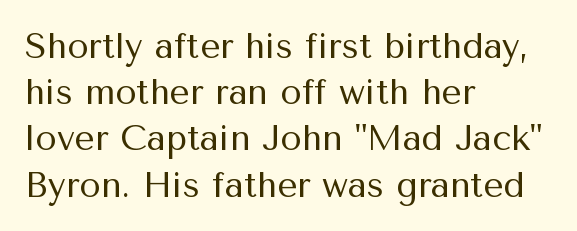
{"serif": "no", "italic": "no", "bold": "no", "weight": "regular", "width": "normal", "stroke_contrast": "medium", "x_height": "medium", "monospaced": "no", "underline": "no", "align": "left", "line_spacing": "normal", "line_spacing_ratio": 1.32, "letter_spacing": "normal", "letter_spacing_em": 0.0, "glyph_px": 35}
